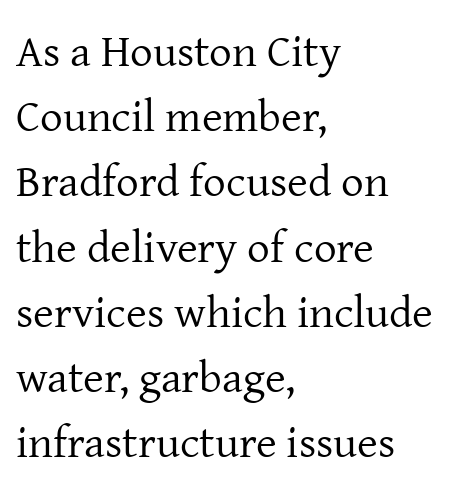
{"serif": "yes", "italic": "no", "bold": "no", "weight": "regular", "width": "normal", "stroke_contrast": "low", "x_height": "medium", "monospaced": "no", "underline": "no", "align": "left", "line_spacing": "normal", "line_spacing_ratio": 1.45, "letter_spacing": "normal", "letter_spacing_em": 0.0, "glyph_px": 45}
